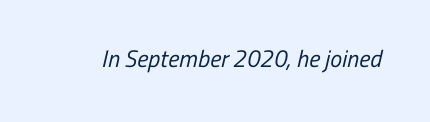
{"bold": "no", "underline": "no", "letter_spacing": "normal", "letter_spacing_em": 0.0, "glyph_px": 24}
